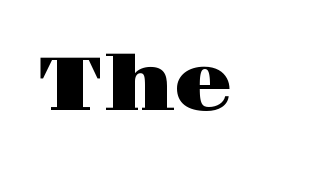
{"serif": "yes", "italic": "no", "width": "wide", "stroke_contrast": "high", "x_height": "large", "monospaced": "no", "underline": "no", "letter_spacing": "normal", "letter_spacing_em": 0.0, "glyph_px": 76}
